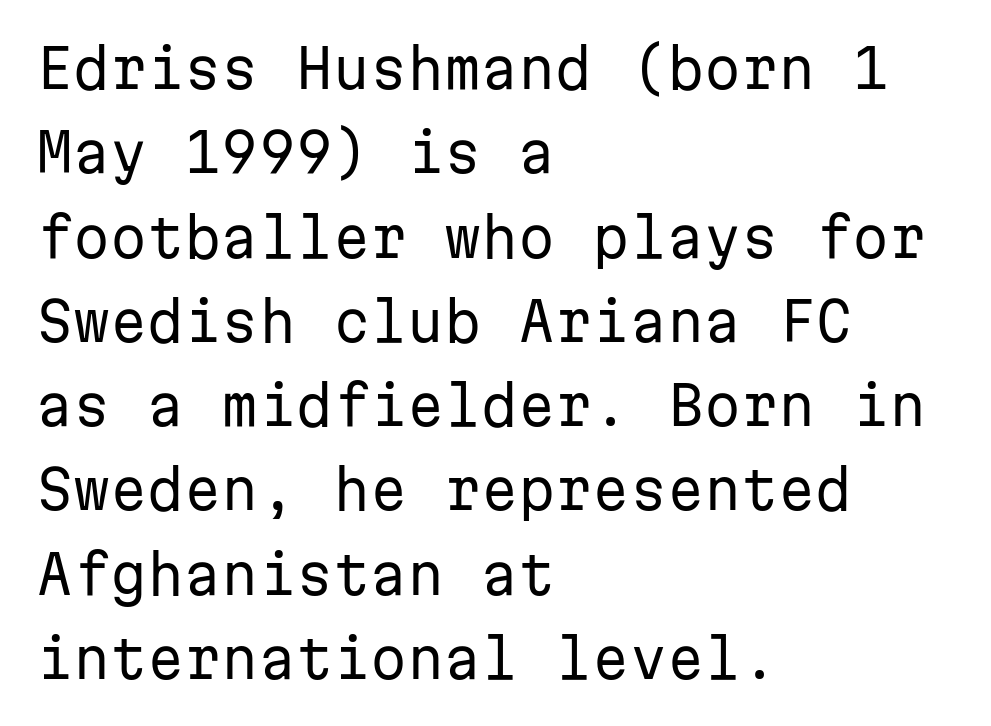
Q: Is the text bold? A: No.
Q: Is the text italic (slanted)? A: No, it is upright.
Q: Is the typeface a serif or a sans-serif typeface? A: Sans-serif.
Q: Is the text underlined? A: No.
Q: How is the paragraph aligned? A: Left-aligned.
Q: Is the spacing between letters normal or unusually wide? A: Normal.
Q: Is the spacing between lines tight, normal or loose? A: Normal.
Q: Width (condensed, normal, or wide)? A: Normal.
Q: Stroke contrast? A: Low.
Q: x-height? A: Medium.
Q: Monospaced? A: Yes.
